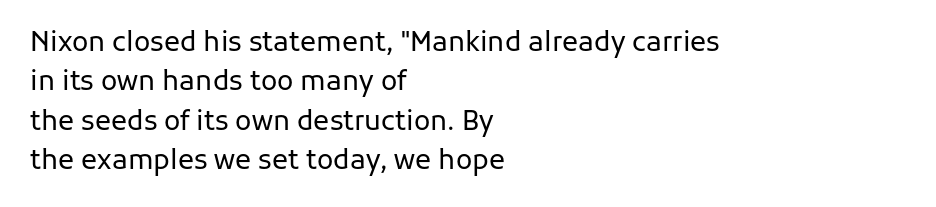
Q: Is the text bold? A: No.
Q: Is the text italic (slanted)? A: No, it is upright.
Q: Is the text underlined? A: No.
Q: How is the paragraph aligned? A: Left-aligned.
Q: Is the spacing between letters normal or unusually wide? A: Normal.
Q: Is the spacing between lines tight, normal or loose? A: Normal.
